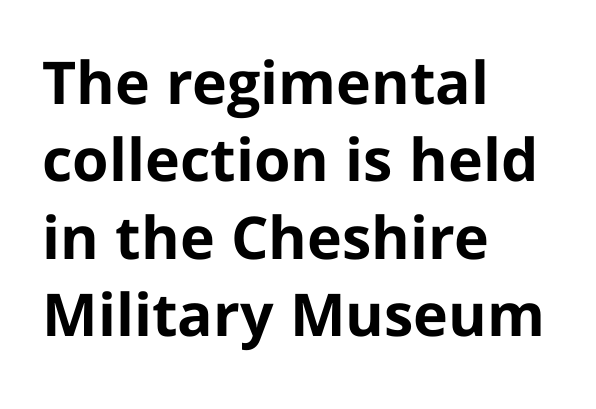
Q: Is the text bold? A: Yes.
Q: Is the text italic (slanted)? A: No, it is upright.
Q: Is the typeface a serif or a sans-serif typeface? A: Sans-serif.
Q: Is the text underlined? A: No.
Q: How is the paragraph aligned? A: Left-aligned.
Q: Is the spacing between letters normal or unusually wide? A: Normal.
Q: Is the spacing between lines tight, normal or loose? A: Normal.
Q: Width (condensed, normal, or wide)? A: Normal.
Q: Stroke contrast? A: Low.
Q: x-height? A: Medium.
Q: Monospaced? A: No.
